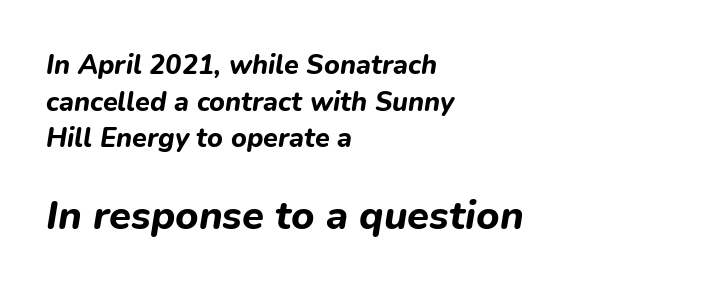
{"italic": "yes", "lean": "right", "slant_degrees": 9, "bold": "yes", "weight": "bold", "width": "normal", "stroke_contrast": "low", "x_height": "medium", "monospaced": "no", "underline": "no", "align": "left", "line_spacing": "normal", "line_spacing_ratio": 1.36, "letter_spacing": "normal", "letter_spacing_em": 0.0, "larger_block": "second", "size_ratio": 1.48, "glyph_px": 40}
